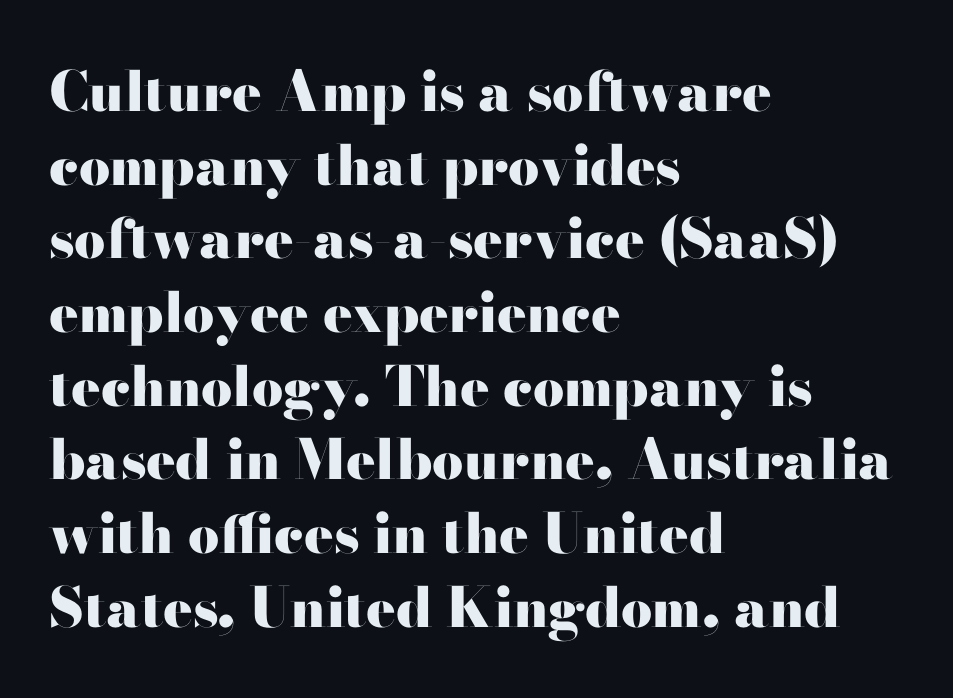
{"serif": "yes", "italic": "no", "bold": "yes", "weight": "heavy", "width": "wide", "stroke_contrast": "high", "x_height": "small", "monospaced": "no", "underline": "no", "align": "left", "line_spacing": "normal", "line_spacing_ratio": 1.34, "letter_spacing": "normal", "letter_spacing_em": 0.0, "glyph_px": 55}
